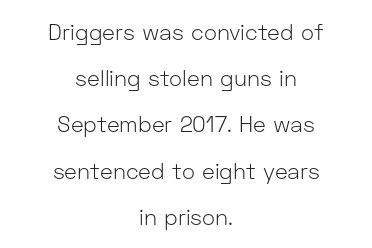
The image shows 22 px text type, upright; set centered, loose line spacing (2.1x), normal letter spacing, not underlined.
